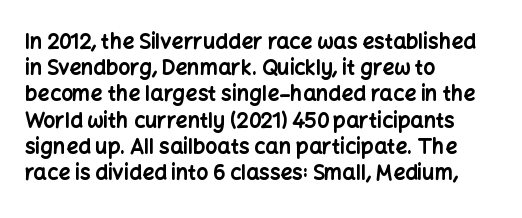
The image shows 21 px bold type, upright; set left-aligned, normal line spacing (1.25x), normal letter spacing, not underlined.
